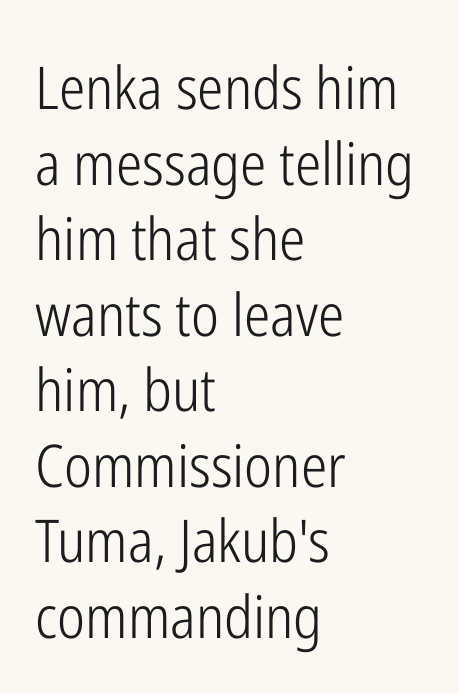
The image shows 59 px light, condensed sans-serif type, upright; set left-aligned, normal line spacing (1.28x), normal letter spacing, not underlined; low stroke contrast and a medium x-height.
